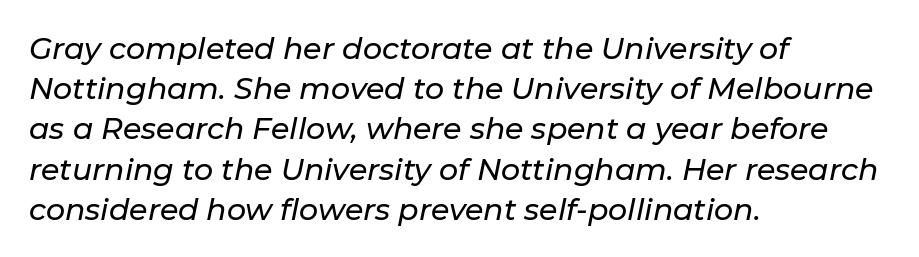
Q: Is the text italic (slanted)? A: Yes, it leans right by about 11 degrees.
Q: Is the text underlined? A: No.
Q: How is the paragraph aligned? A: Left-aligned.
Q: Is the spacing between letters normal or unusually wide? A: Normal.
Q: Is the spacing between lines tight, normal or loose? A: Normal.
Q: Width (condensed, normal, or wide)? A: Normal.
Q: Stroke contrast? A: Low.
Q: x-height? A: Medium.
Q: Monospaced? A: No.
